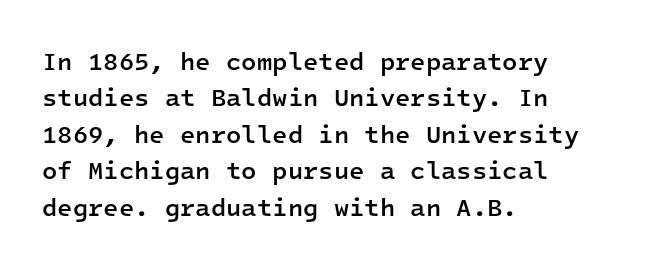
The image shows 25 px text type, upright; set left-aligned, normal line spacing (1.46x), normal letter spacing, not underlined.
